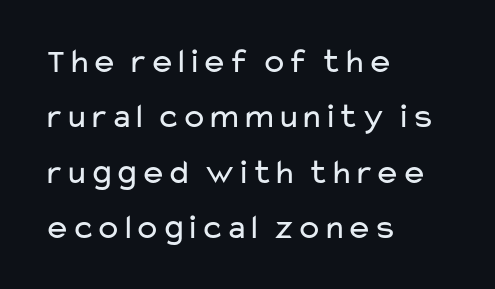
These glyphs show unthickened strokes, regular width or finer. In terms of letterform style, serifs are entirely absent. The glyphs are unaccompanied by any horizontal stroke below them. The face used here is rendered with its standard letterfit.
